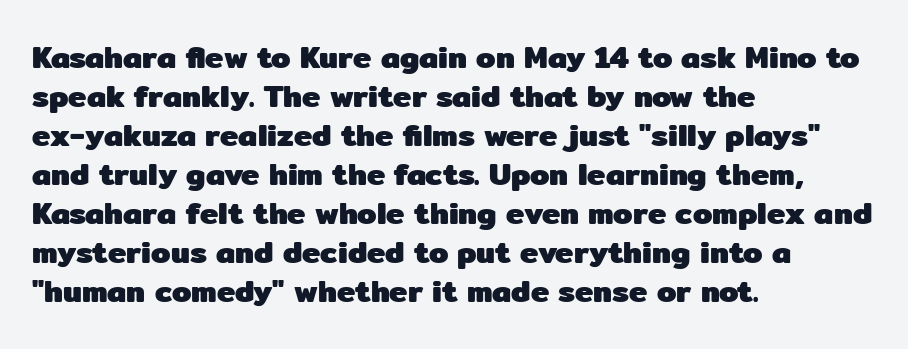
Q: Is the text bold? A: Yes.
Q: Is the text italic (slanted)? A: No, it is upright.
Q: Is the typeface a serif or a sans-serif typeface? A: Sans-serif.
Q: Is the text underlined? A: No.
Q: How is the paragraph aligned? A: Left-aligned.
Q: Is the spacing between letters normal or unusually wide? A: Normal.
Q: Is the spacing between lines tight, normal or loose? A: Normal.
Q: Width (condensed, normal, or wide)? A: Normal.
Q: Stroke contrast? A: Low.
Q: x-height? A: Medium.
Q: Monospaced? A: No.
